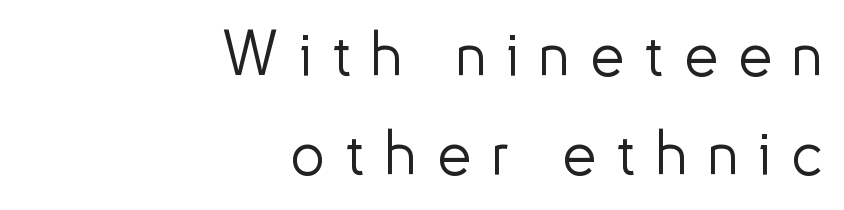
{"serif": "no", "italic": "no", "bold": "no", "weight": "light", "width": "normal", "stroke_contrast": "low", "x_height": "small", "monospaced": "no", "underline": "no", "align": "right", "line_spacing": "normal", "line_spacing_ratio": 1.63, "letter_spacing": "wide", "letter_spacing_em": 0.33, "glyph_px": 61}
